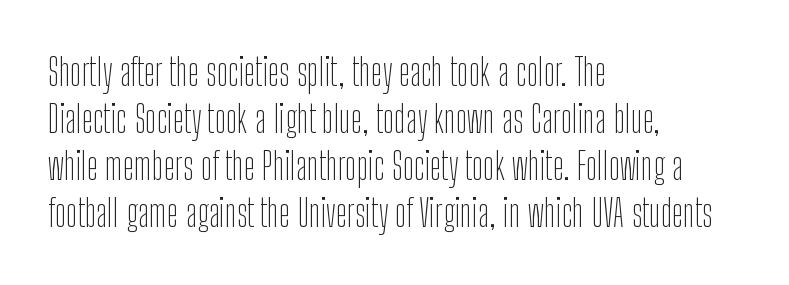
Q: Is the text bold? A: No.
Q: Is the text italic (slanted)? A: No, it is upright.
Q: Is the typeface a serif or a sans-serif typeface? A: Sans-serif.
Q: Is the text underlined? A: No.
Q: How is the paragraph aligned? A: Left-aligned.
Q: Is the spacing between letters normal or unusually wide? A: Normal.
Q: Width (condensed, normal, or wide)? A: Condensed.
Q: Stroke contrast? A: Low.
Q: x-height? A: Medium.
Q: Monospaced? A: No.
